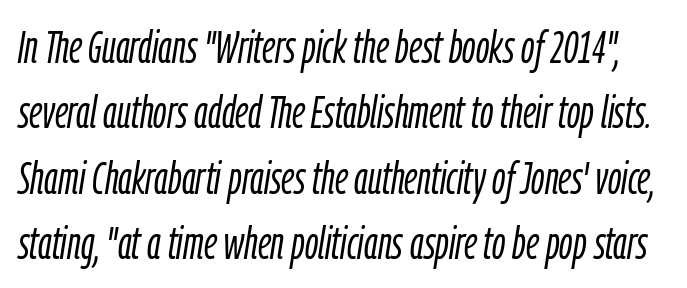
The image shows 46 px light, condensed type, italic (leaning right); set normal line spacing (1.42x), normal letter spacing, not underlined; low stroke contrast and a medium x-height.
